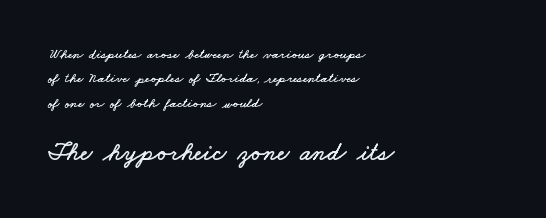
{"underline": "no", "align": "left", "line_spacing_ratio": 1.75, "letter_spacing": "normal", "letter_spacing_em": 0.0, "larger_block": "second", "size_ratio": 1.86, "glyph_px": 26}
